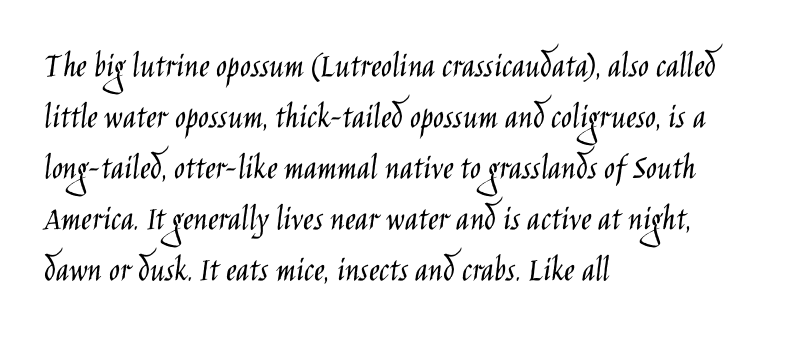
Note: no serifs on the glyphs. Varying glyph widths throughout — classic text-font behaviour. Bare-footed words on every line.
